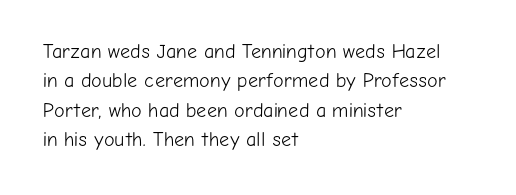
The image shows 20 px text type, upright; set left-aligned, normal line spacing (1.47x), normal letter spacing, not underlined.
